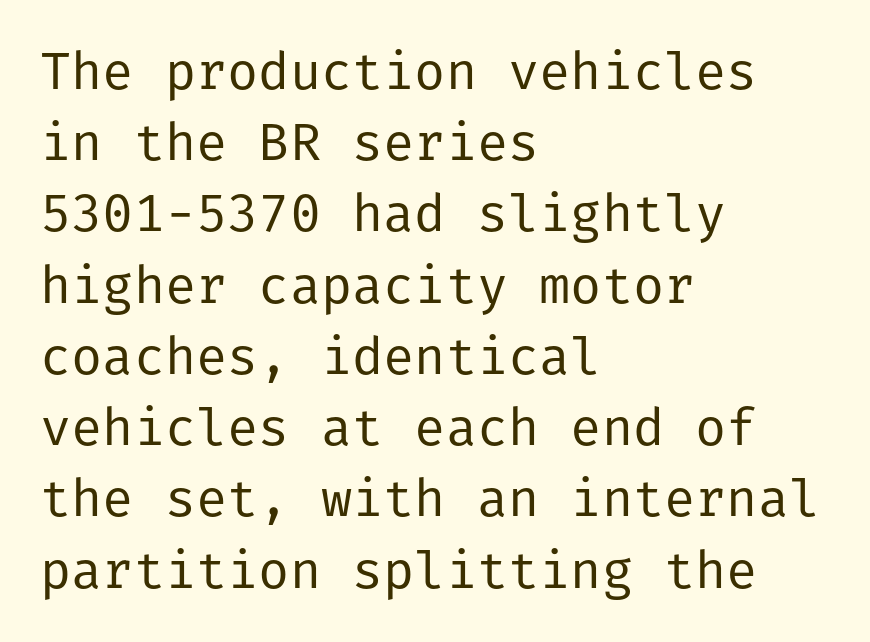
Q: Is the text bold? A: No.
Q: Is the text italic (slanted)? A: No, it is upright.
Q: Is the typeface a serif or a sans-serif typeface? A: Sans-serif.
Q: Is the text underlined? A: No.
Q: How is the paragraph aligned? A: Left-aligned.
Q: Is the spacing between letters normal or unusually wide? A: Normal.
Q: Is the spacing between lines tight, normal or loose? A: Normal.
Q: Width (condensed, normal, or wide)? A: Normal.
Q: Stroke contrast? A: Low.
Q: x-height? A: Medium.
